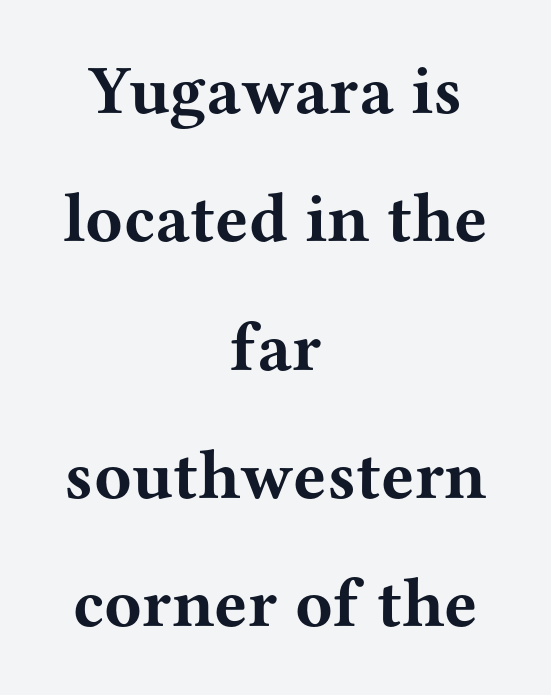
{"serif": "yes", "italic": "no", "bold": "yes", "weight": "bold", "width": "wide", "stroke_contrast": "medium", "x_height": "medium", "monospaced": "no", "underline": "no", "align": "center", "line_spacing_ratio": 1.86, "letter_spacing": "normal", "letter_spacing_em": 0.0, "glyph_px": 69}
